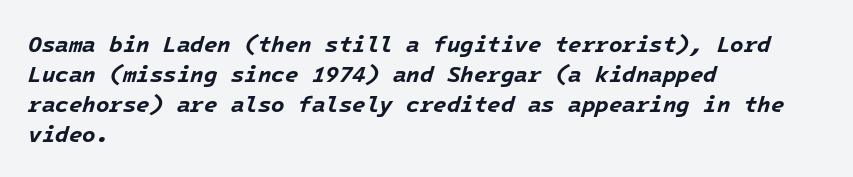
The image shows 22 px bold type, italic (leaning right); set left-aligned, normal line spacing (1.36x), normal letter spacing, not underlined.
